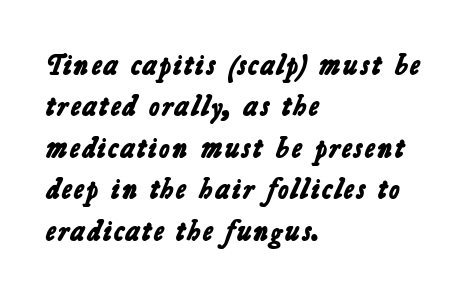
{"serif": "no", "bold": "yes", "weight": "bold", "width": "normal", "stroke_contrast": "low", "x_height": "medium", "monospaced": "no", "underline": "no", "align": "left", "line_spacing": "normal", "line_spacing_ratio": 1.43, "letter_spacing": "normal", "letter_spacing_em": 0.0, "glyph_px": 29}
